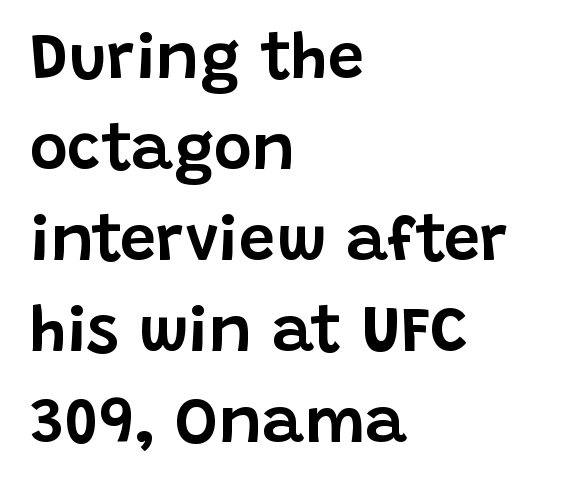
The image shows 65 px sans-serif type, upright; set left-aligned, normal line spacing (1.4x), normal letter spacing, not underlined; low stroke contrast and a large x-height.
